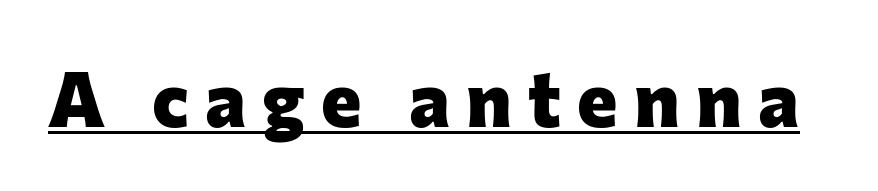
Font category for this specimen: sans-serif. Typesetter's note: full bold, strokes at maximum text heaviness. The rendering uses the underline text-decoration. Quick note: not italic, upright. Here the designer chose a conventional face with non-uniform glyph widths.
